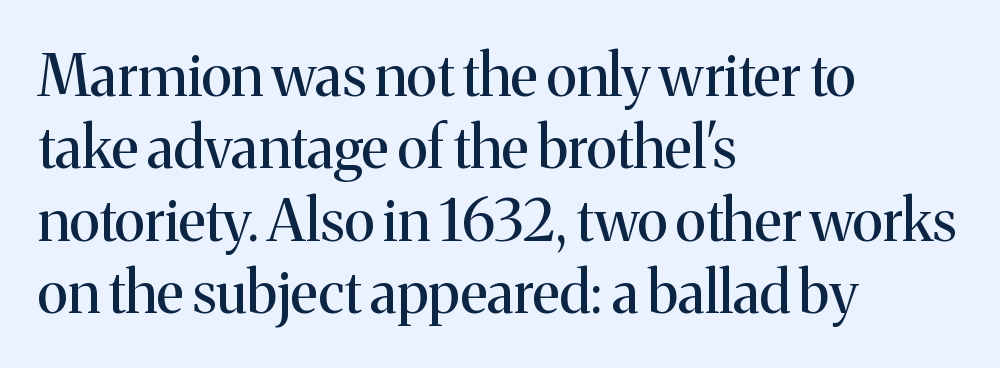
{"serif": "yes", "italic": "no", "bold": "no", "weight": "regular", "width": "normal", "stroke_contrast": "medium", "x_height": "medium", "monospaced": "no", "underline": "no", "align": "left", "line_spacing": "normal", "line_spacing_ratio": 1.25, "letter_spacing": "normal", "letter_spacing_em": 0.0, "glyph_px": 58}
